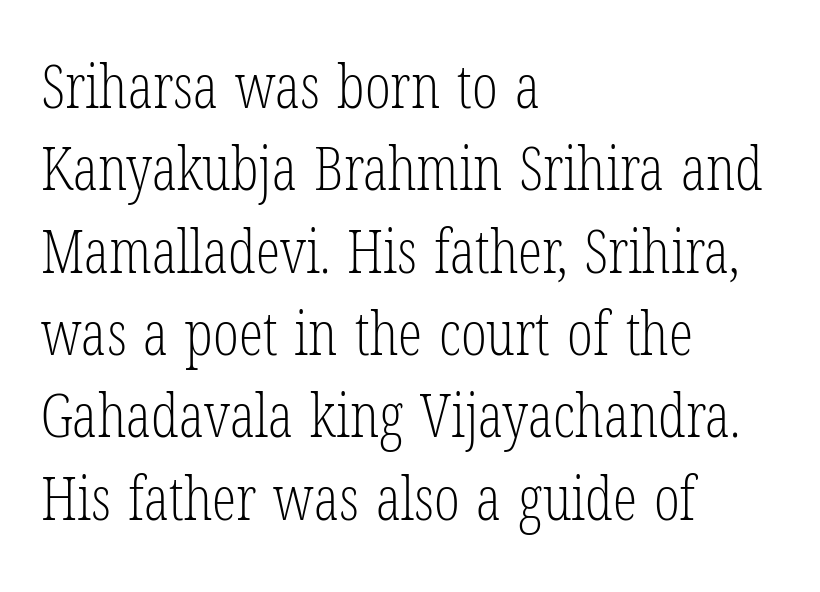
Q: Is the text bold? A: No.
Q: Is the text italic (slanted)? A: No, it is upright.
Q: Is the typeface a serif or a sans-serif typeface? A: Serif.
Q: Is the text underlined? A: No.
Q: How is the paragraph aligned? A: Left-aligned.
Q: Is the spacing between letters normal or unusually wide? A: Normal.
Q: Is the spacing between lines tight, normal or loose? A: Normal.
Q: Width (condensed, normal, or wide)? A: Condensed.
Q: Stroke contrast? A: Low.
Q: x-height? A: Medium.
Q: Monospaced? A: No.
